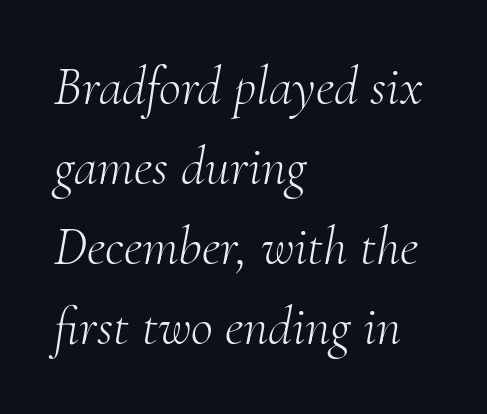
{"serif": "yes", "italic": "yes", "lean": "right", "slant_degrees": 10, "bold": "no", "weight": "light", "width": "normal", "stroke_contrast": "medium", "x_height": "small", "monospaced": "no", "underline": "no", "align": "left", "line_spacing": "normal", "line_spacing_ratio": 1.48, "letter_spacing": "normal", "letter_spacing_em": 0.0, "glyph_px": 54}
